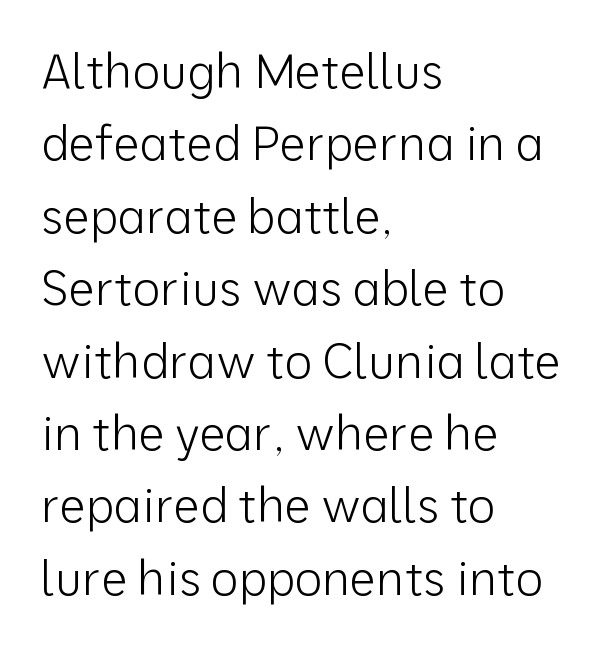
{"serif": "no", "italic": "no", "bold": "no", "weight": "light", "width": "normal", "stroke_contrast": "low", "x_height": "medium", "monospaced": "no", "underline": "no", "align": "left", "line_spacing": "normal", "line_spacing_ratio": 1.54, "letter_spacing": "normal", "letter_spacing_em": 0.0, "glyph_px": 47}
